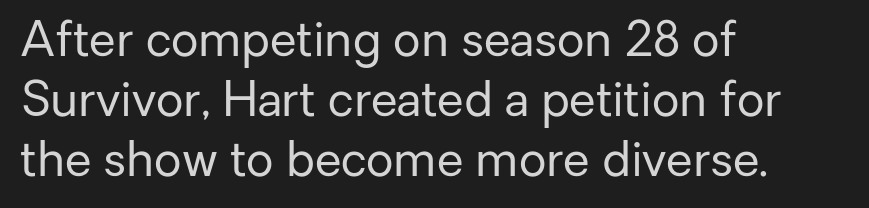
Q: Is the text bold? A: No.
Q: Is the text italic (slanted)? A: No, it is upright.
Q: Is the typeface a serif or a sans-serif typeface? A: Sans-serif.
Q: Is the text underlined? A: No.
Q: How is the paragraph aligned? A: Left-aligned.
Q: Is the spacing between letters normal or unusually wide? A: Normal.
Q: Is the spacing between lines tight, normal or loose? A: Normal.
Q: Width (condensed, normal, or wide)? A: Normal.
Q: Stroke contrast? A: Low.
Q: x-height? A: Medium.
Q: Monospaced? A: No.
